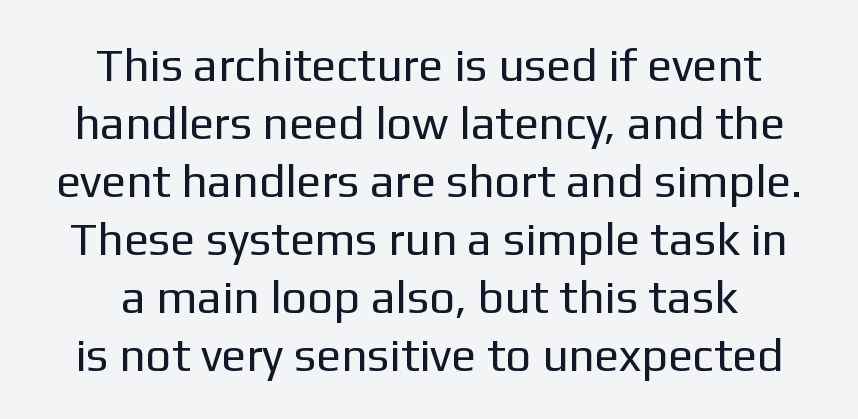
The image shows 46 px regular-weight sans-serif type, upright; set centered, normal line spacing (1.26x), normal letter spacing, not underlined; low stroke contrast and a medium x-height.
